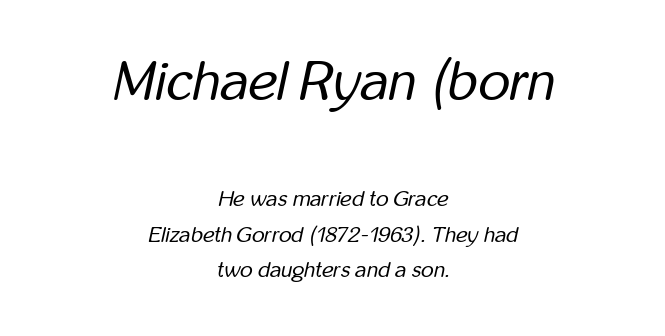
Vertically, the passage feels balanced, rows spaced as you'd expect. The area under the type is left untouched. The text carries the slant typical of an italic or oblique font. The line texture is even and compact thanks to regular tracking. This sample has the flowing, uneven cadence of proportional lettering.
